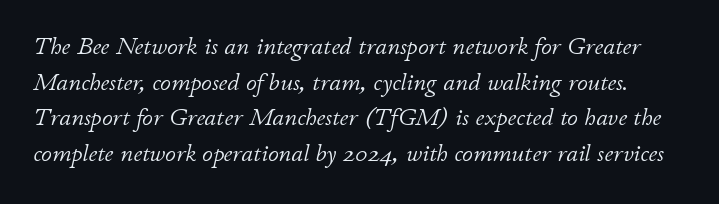
Yep, that's italic — everything's leaning. The vertical gap from one line to the next is medium. Summary of weight: not heavy and not bold. There is no visible air inserted between adjacent glyphs. Any mark beneath the type? The region is blank.
